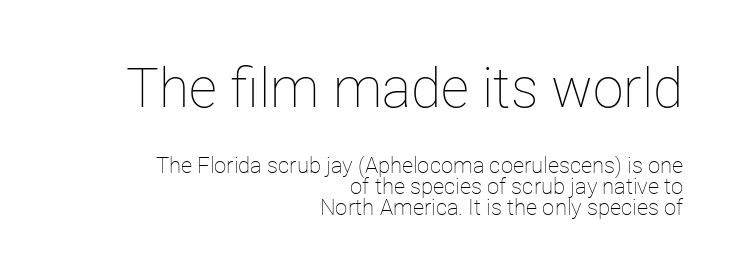
Of the two passages, the one on top uses the larger point size. Each new line begins almost immediately beneath the previous one. Weight: in the light-to-regular range. The glyphs are unaccompanied by any horizontal stroke below them.
